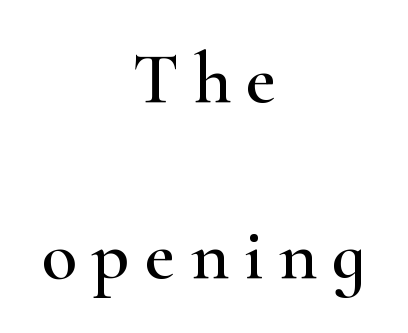
{"serif": "yes", "italic": "no", "width": "wide", "stroke_contrast": "high", "x_height": "small", "monospaced": "no", "underline": "no", "align": "center", "line_spacing": "loose", "line_spacing_ratio": 2.41, "letter_spacing": "wide", "letter_spacing_em": 0.21, "glyph_px": 73}
